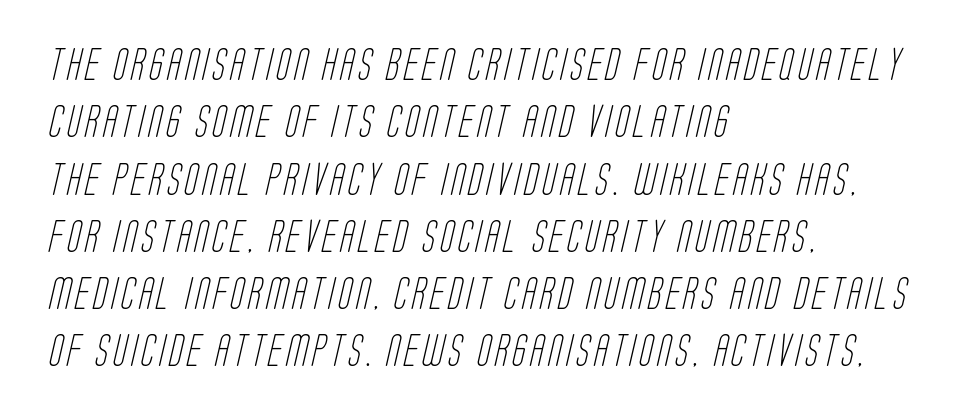
{"serif": "no", "bold": "no", "weight": "light", "width": "condensed", "stroke_contrast": "low", "x_height": "large", "monospaced": "no", "underline": "no", "align": "left", "line_spacing_ratio": 1.79, "glyph_px": 32}
